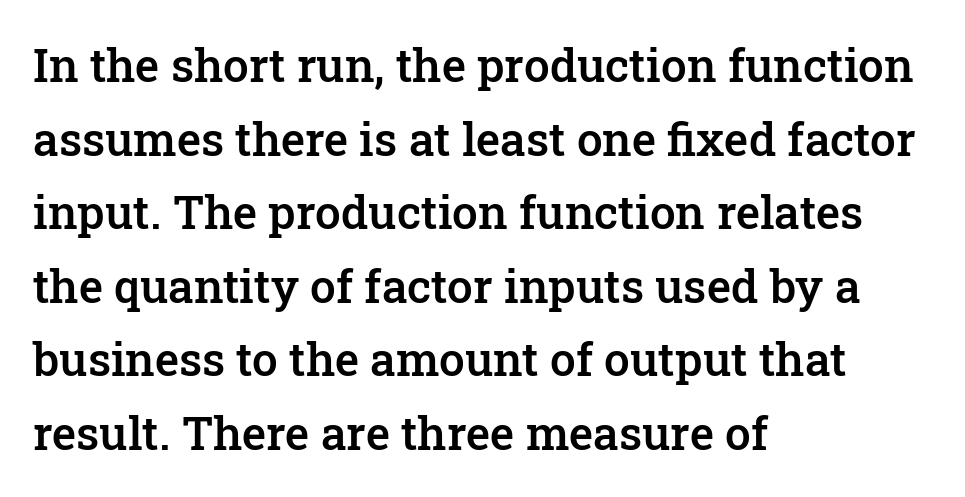
Spacing between characters is what you'd get straight out of the box. Where is the straight margin? On the left. The letters stand straight up with perfectly vertical stems. Notice how descenders clear the ascenders below comfortably — that's standard leading. This sample has the flowing, uneven cadence of proportional lettering. I'd call this a serif setting — the letters wear small feet.
